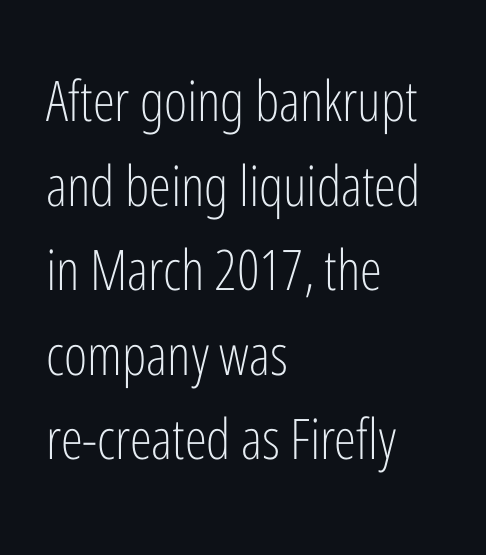
Q: Is the text bold? A: No.
Q: Is the text italic (slanted)? A: No, it is upright.
Q: Is the typeface a serif or a sans-serif typeface? A: Sans-serif.
Q: Is the text underlined? A: No.
Q: How is the paragraph aligned? A: Left-aligned.
Q: Is the spacing between letters normal or unusually wide? A: Normal.
Q: Is the spacing between lines tight, normal or loose? A: Normal.
Q: Width (condensed, normal, or wide)? A: Condensed.
Q: Stroke contrast? A: Low.
Q: x-height? A: Medium.
Q: Monospaced? A: No.
